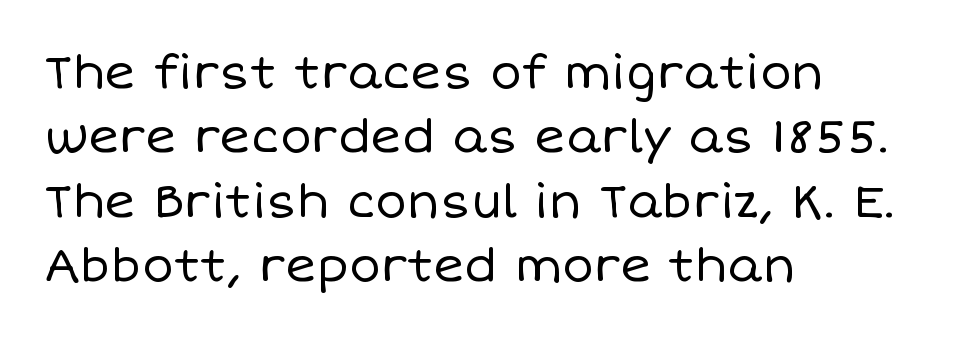
The image shows 47 px regular-weight type, upright; set left-aligned, normal line spacing (1.37x), normal letter spacing, not underlined; low stroke contrast and a large x-height.
